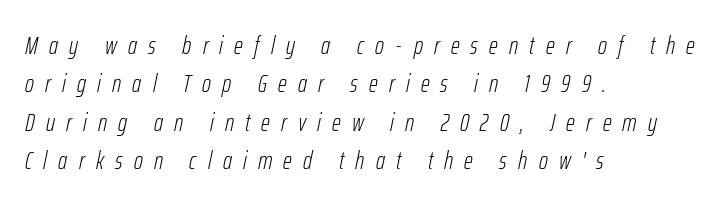
The image shows 25 px text type, italic (leaning right); set left-aligned, normal line spacing (1.54x), unusually wide letter spacing (+0.45 em), not underlined.
